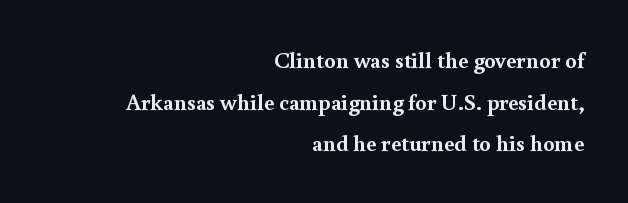
The glyphs are unaccompanied by any horizontal stroke below them. Does extra space separate the letters? No, they use regular spacing. Teacher's note: observe the even right margin — that is flush-right alignment. A dark, heavy texture on the line: the type is bold. Posture: straight, roman, zero tilt.
